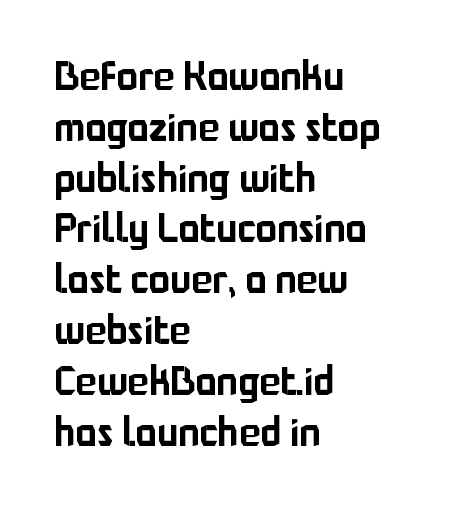
The image shows 40 px sans-serif type, upright; set left-aligned, normal line spacing (1.27x), normal letter spacing, not underlined; low stroke contrast and a medium x-height.
